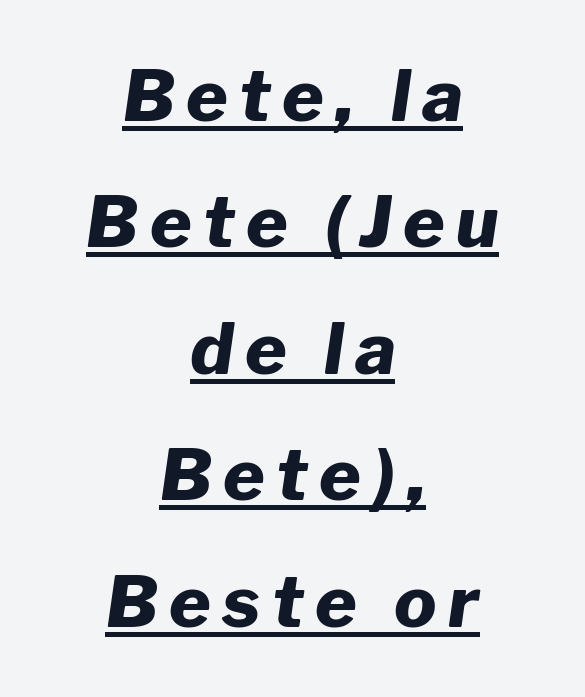
The words here are underlined. Do the characters align in a grid? No, the font is proportional. The whole block is typeset with a tilt. This rendering uses center alignment, leaving both contours irregular but symmetric. Heavy-handed strokes throughout: this text is bold.
